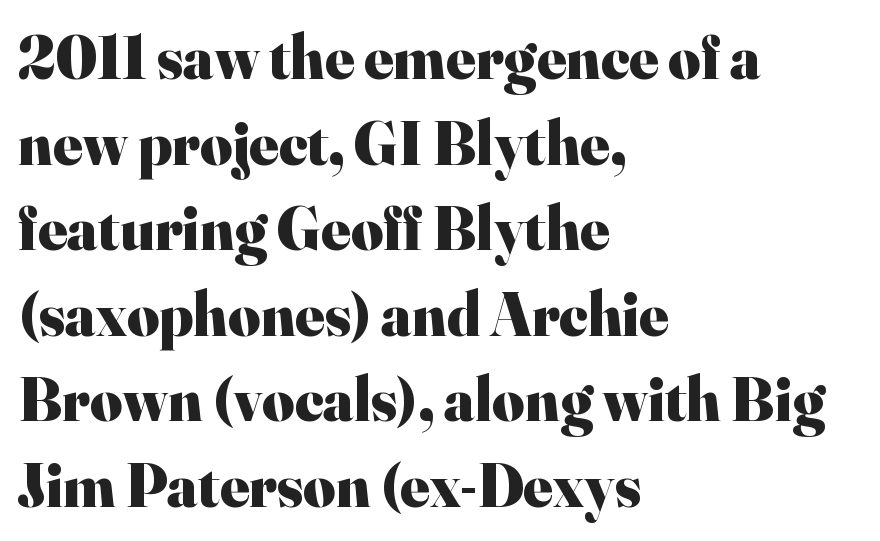
The image shows 62 px heavy serif type, upright; set left-aligned, normal line spacing (1.38x), normal letter spacing, not underlined; high stroke contrast and a small x-height.
